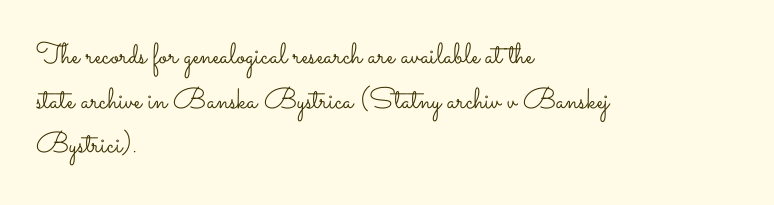
Q: Is the text bold? A: No.
Q: Is the text italic (slanted)? A: Yes.
Q: Is the text underlined? A: No.
Q: How is the paragraph aligned? A: Left-aligned.
Q: Is the spacing between letters normal or unusually wide? A: Normal.
Q: Is the spacing between lines tight, normal or loose? A: Normal.
Q: Width (condensed, normal, or wide)? A: Wide.
Q: Stroke contrast? A: Low.
Q: x-height? A: Small.
Q: Monospaced? A: No.
